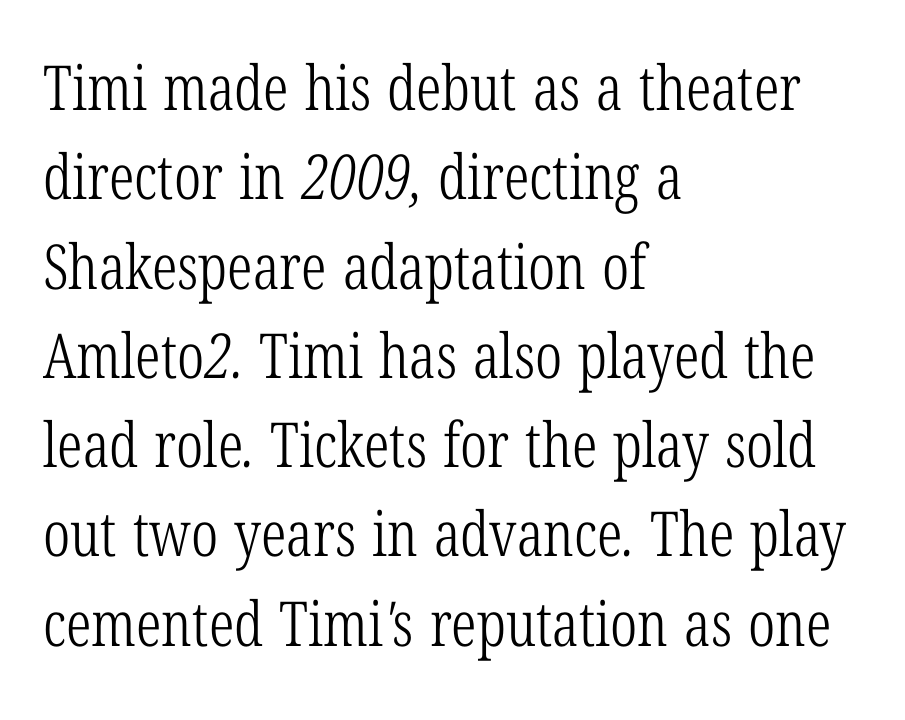
The image shows 62 px light, condensed serif type; set left-aligned, normal line spacing (1.44x), normal letter spacing, not underlined; low stroke contrast and a medium x-height.
